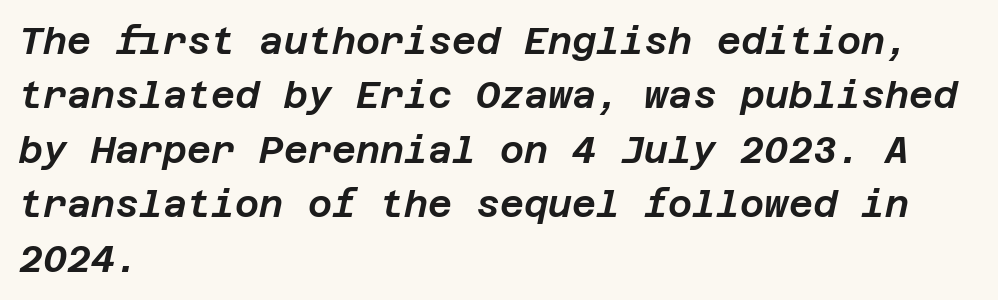
In terms of posture, this sample is oblique. Which margin do the lines hug? The left one — the right edge is uneven. Bare-footed words on every line. Successive baselines arrive at the customary interval. This rendering leaves character spacing at its baseline value.
